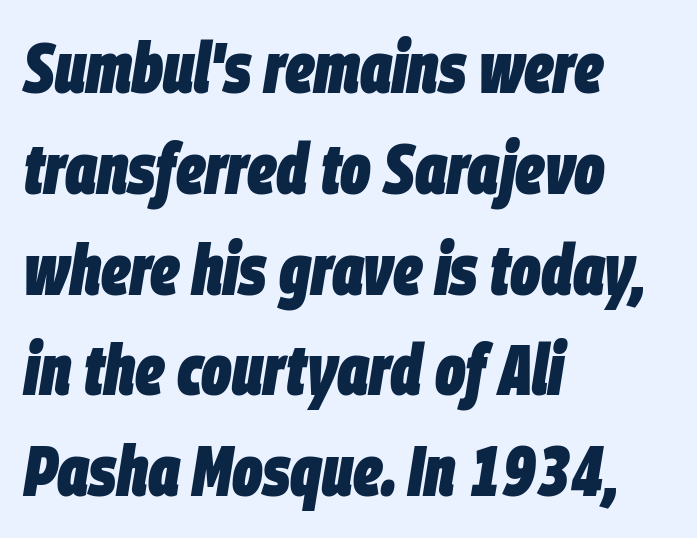
{"italic": "yes", "lean": "right", "slant_degrees": 9, "bold": "yes", "weight": "heavy", "width": "condensed", "stroke_contrast": "low", "x_height": "large", "monospaced": "no", "underline": "no", "align": "left", "line_spacing": "normal", "line_spacing_ratio": 1.42, "letter_spacing": "normal", "letter_spacing_em": 0.0, "glyph_px": 71}
